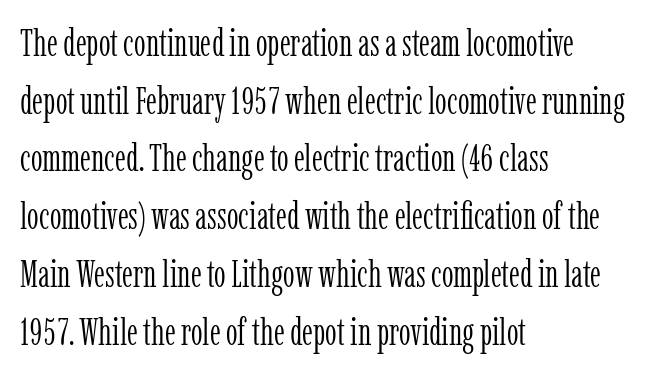
These lines are composed in type with serifs. The face used here is rendered with its standard letterfit. The rows are spaced the way most documents space them. One-word summary of the alignment: left. Designer's note — italics off, roman on.
